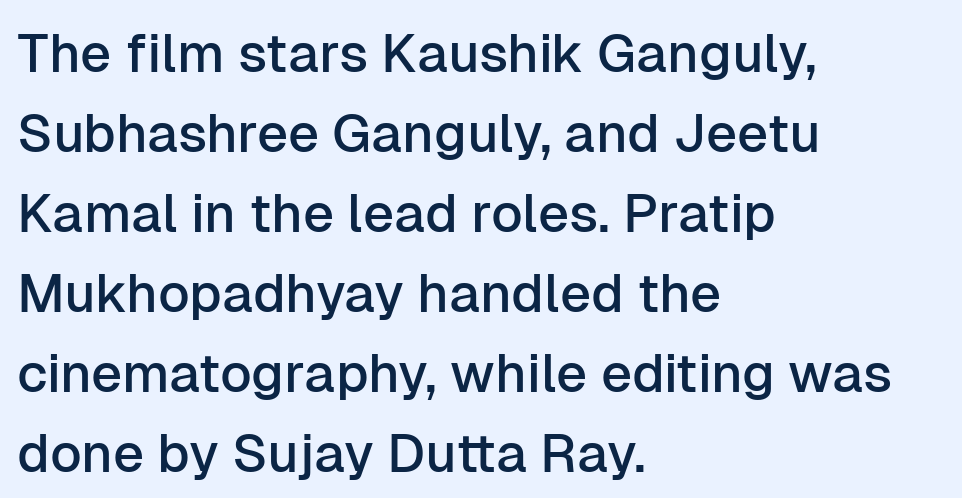
{"serif": "no", "italic": "no", "width": "normal", "stroke_contrast": "low", "x_height": "medium", "monospaced": "no", "underline": "no", "align": "left", "line_spacing": "normal", "line_spacing_ratio": 1.48, "letter_spacing": "normal", "letter_spacing_em": 0.0, "glyph_px": 54}
